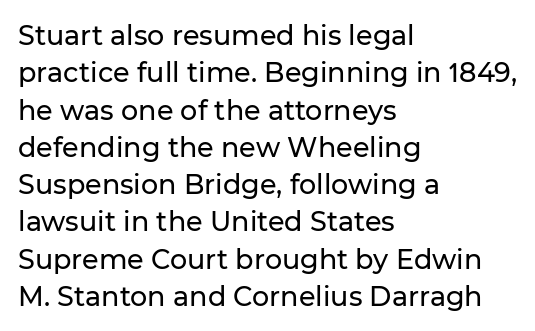
Normally led — the rows are evenly, conventionally spaced. Letter spacing: default. This is the regular roman posture of the typeface. Clear beneath every line of the passage. This rendering uses left alignment, leaving the right contour irregular.
